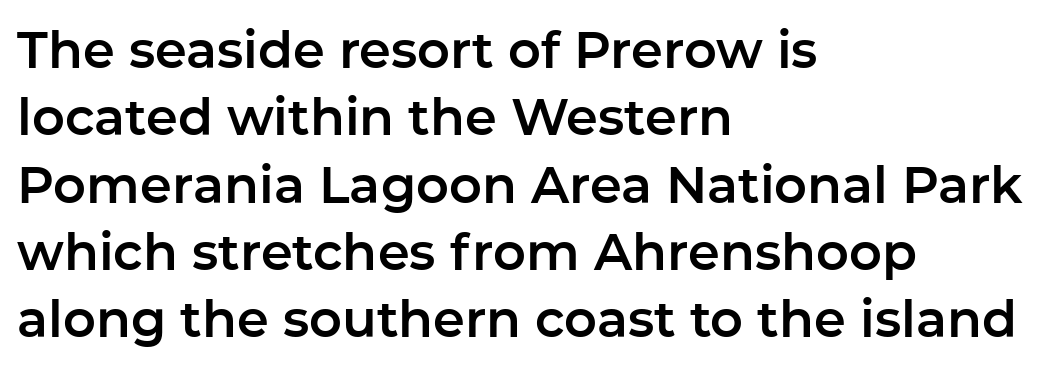
The image shows 51 px sans-serif type, upright; set left-aligned, normal line spacing (1.32x), normal letter spacing, not underlined; low stroke contrast and a medium x-height.
